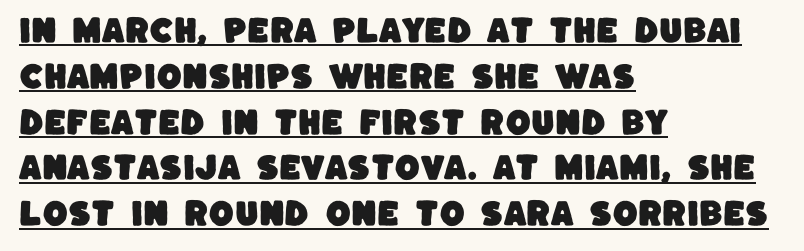
The image shows 29 px sans-serif type; set left-aligned, normal line spacing (1.58x), normal letter spacing, underlined; low stroke contrast and a large x-height.
